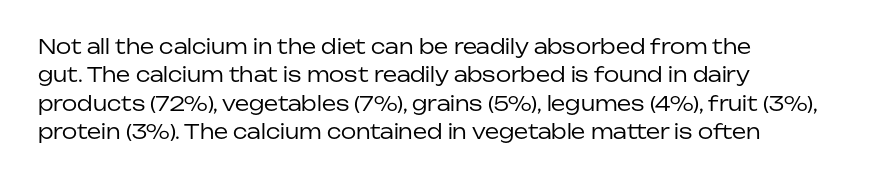
{"italic": "no", "bold": "no", "underline": "no", "align": "left", "line_spacing": "normal", "line_spacing_ratio": 1.42, "letter_spacing": "normal", "letter_spacing_em": 0.0, "glyph_px": 20}
